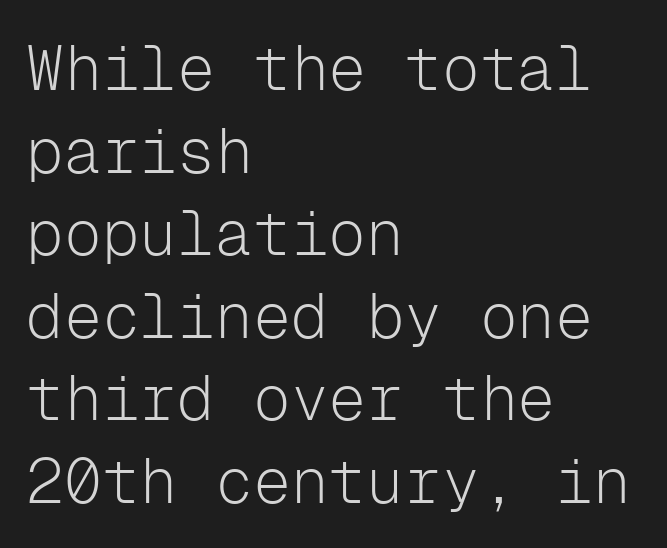
The string is rendered with underlining switched off. Every character here occupies the same horizontal width, giving the sample a typewriter-like rhythm. This rendering leaves character spacing at its baseline value. The compositor pushed each line to the left boundary. Font category for this specimen: sans-serif. The rows are spaced the way most documents space them.
